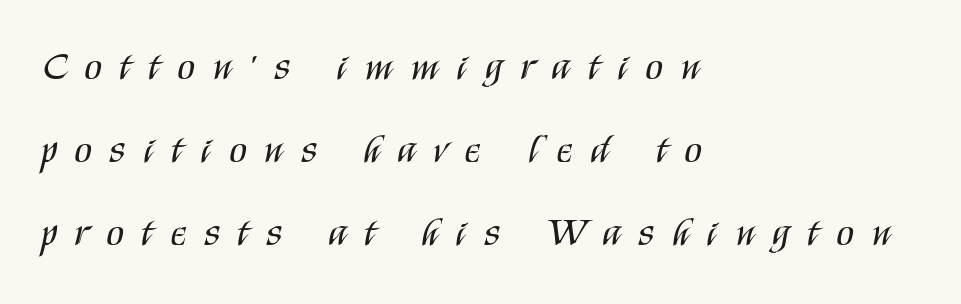
The image shows 40 px regular-weight, condensed sans-serif type; set left-aligned, loose line spacing (2.07x), unusually wide letter spacing (+0.46 em), not underlined; medium stroke contrast and a large x-height.
